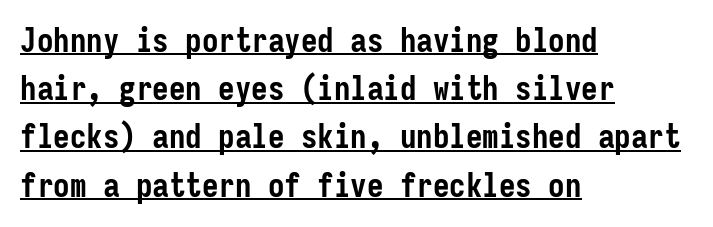
Q: Is the text bold? A: Yes.
Q: Is the text italic (slanted)? A: No, it is upright.
Q: Is the typeface a serif or a sans-serif typeface? A: Sans-serif.
Q: Is the text underlined? A: Yes.
Q: How is the paragraph aligned? A: Left-aligned.
Q: Is the spacing between letters normal or unusually wide? A: Normal.
Q: Is the spacing between lines tight, normal or loose? A: Normal.
Q: Width (condensed, normal, or wide)? A: Condensed.
Q: Stroke contrast? A: Low.
Q: x-height? A: Medium.
Q: Monospaced? A: Yes.
